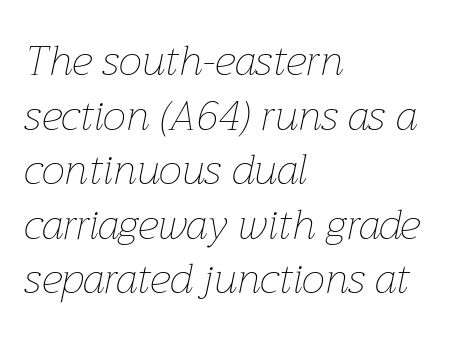
Looks like regular typesetting: each glyph gets only the width it needs. The letters look calm and open, with moderate or lighter stems. The lines sit at an ordinary, default distance from one another. In CSS terms this would be text-align: left. The strip under each line holds only bare page.
